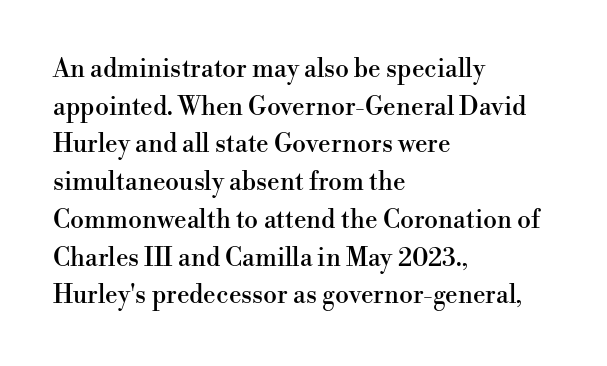
{"italic": "no", "underline": "no", "align": "left", "line_spacing": "normal", "line_spacing_ratio": 1.51, "letter_spacing": "normal", "letter_spacing_em": 0.0, "glyph_px": 25}
